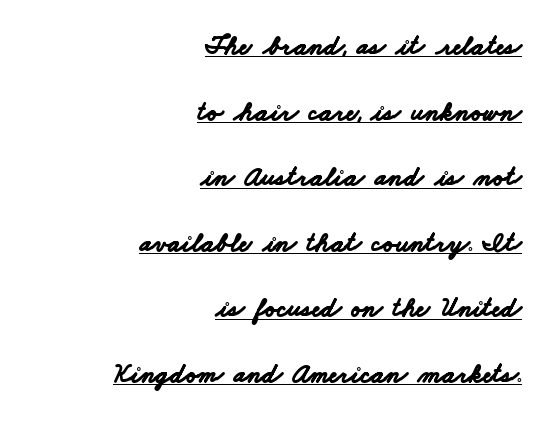
{"bold": "yes", "underline": "yes", "align": "right", "line_spacing": "loose", "line_spacing_ratio": 2.43, "letter_spacing": "normal", "letter_spacing_em": 0.0, "glyph_px": 27}
